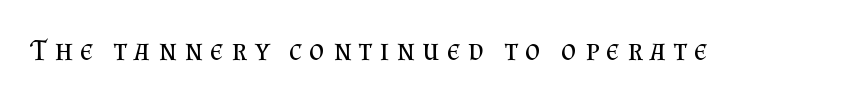
The image shows 30 px regular-weight serif type, upright; set unusually wide letter spacing (+0.25 em), not underlined; medium stroke contrast and a small x-height.
